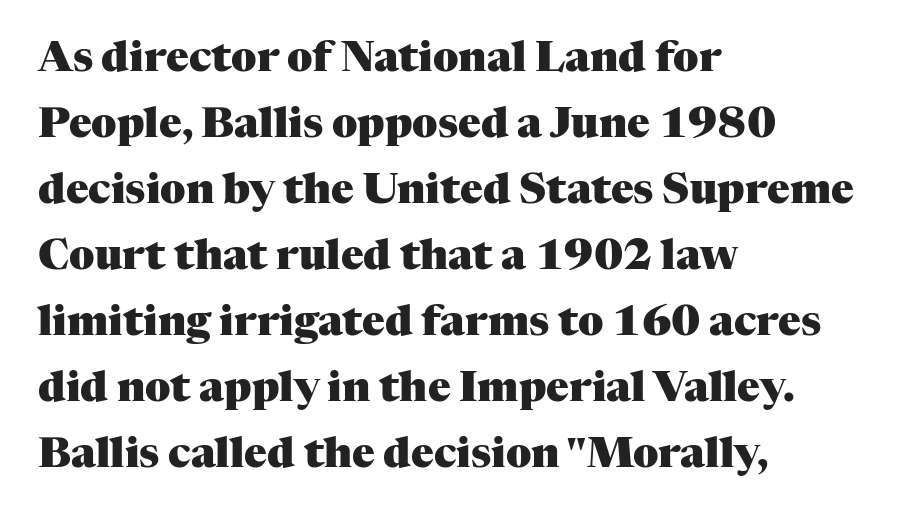
The glyphs have the mass of a bold cut. Note: serifs present on the glyphs. Looks like regular typesetting: each glyph gets only the width it needs. The space between consecutive lines is moderate. The typesetter chose a ragged-right arrangement here. The lettering holds an erect, upright posture throughout.
